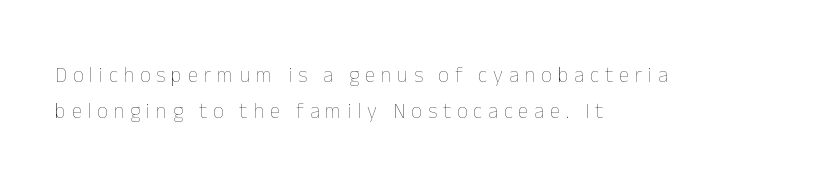
The letterforms sit at book weight or below. The area under the type is left untouched. The tracking jumps out immediately: characters are airy and widely separated. Horizontal alignment here is leftward, the default for most running prose.
